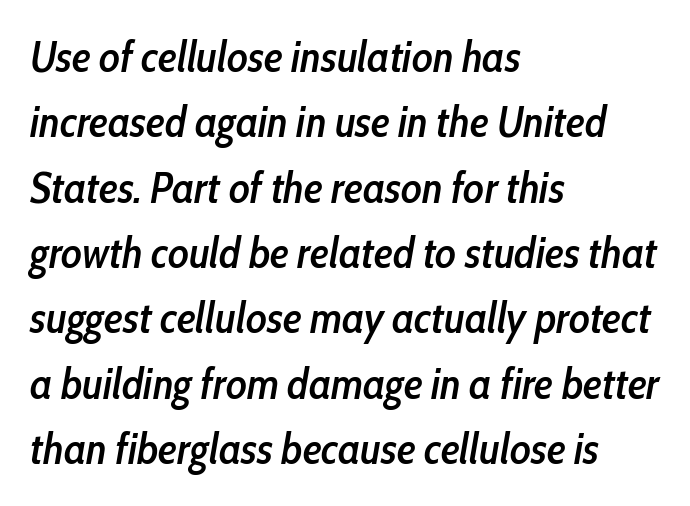
{"italic": "yes", "lean": "right", "slant_degrees": 10, "bold": "semi", "weight": "semibold", "width": "condensed", "stroke_contrast": "low", "x_height": "medium", "monospaced": "no", "underline": "no", "align": "left", "line_spacing": "normal", "line_spacing_ratio": 1.52, "letter_spacing": "normal", "letter_spacing_em": 0.0, "glyph_px": 43}
